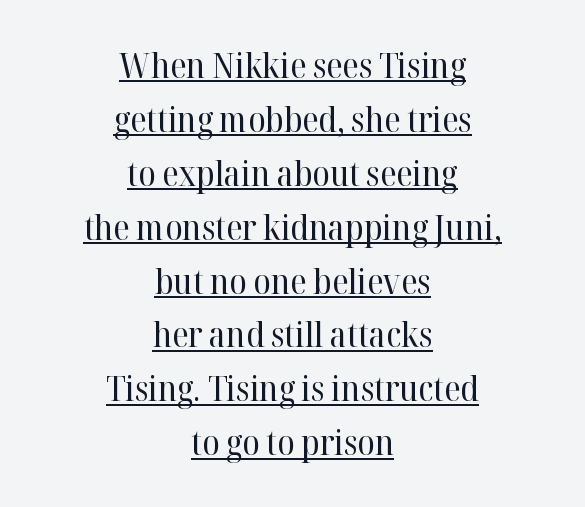
This rendering features underlined lettering. Between one letter and the next there's only the usual sliver of space. Posture: straight, roman, zero tilt. Stroke mass is kept to a normal reading level or below.
